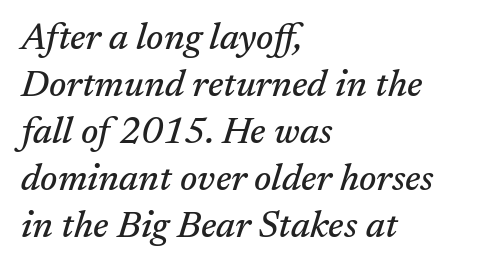
{"serif": "yes", "italic": "yes", "lean": "right", "slant_degrees": 17, "width": "normal", "stroke_contrast": "medium", "x_height": "medium", "monospaced": "no", "underline": "no", "align": "left", "line_spacing": "normal", "line_spacing_ratio": 1.27, "letter_spacing": "normal", "letter_spacing_em": 0.0, "glyph_px": 37}
